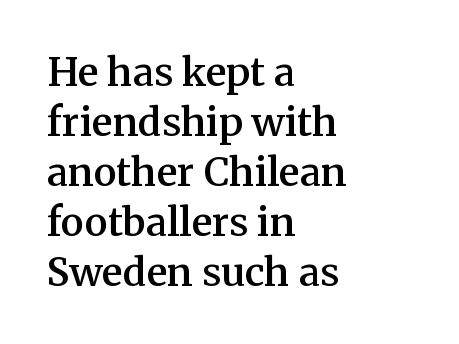
The vertical gap from one line to the next is medium. Does the weight exceed regular? Yes, but only to semibold. Check the space under the baseline: it is left empty. The letters advance in unequal steps, a hallmark of proportional type. Short note: letters normally spaced.
